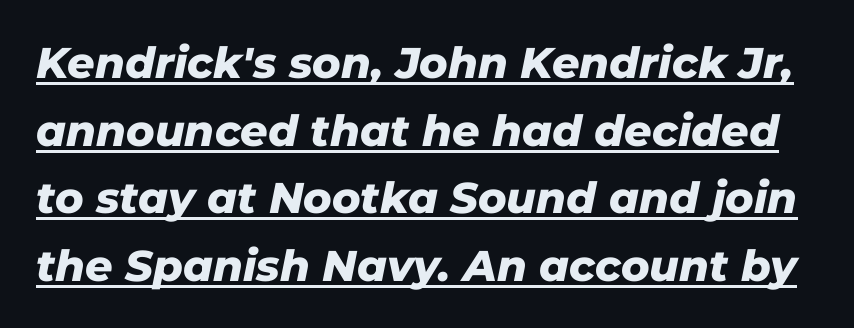
Vertically, the passage feels balanced, rows spaced as you'd expect. The lettering is marked with a stroke running underneath it. Looks like regular typesetting: each glyph gets only the width it needs. This rendering leaves character spacing at its baseline value. Typesetter's note: full bold, strokes at maximum text heaviness. Tall strokes in this sample are angled rather than plumb.
